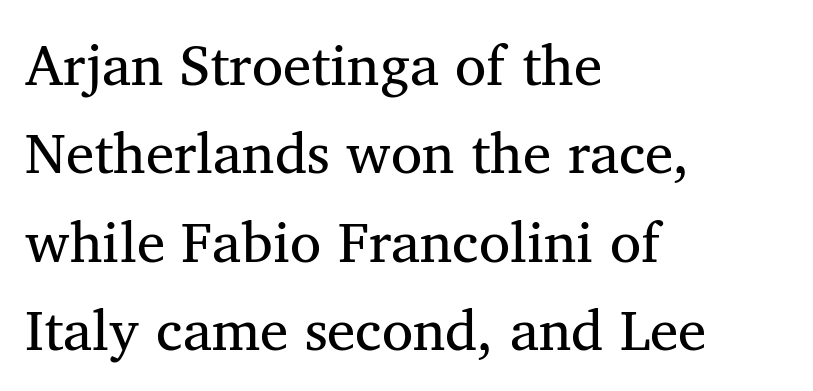
Vertical spacing — default. Left-aligned paragraph, ragged on the right. Letters have the restrained weight of plain body copy at most. Here the designer chose a conventional face with non-uniform glyph widths. The font family rendered here belongs to the serif group. Each row of text sits above clean, open space.
